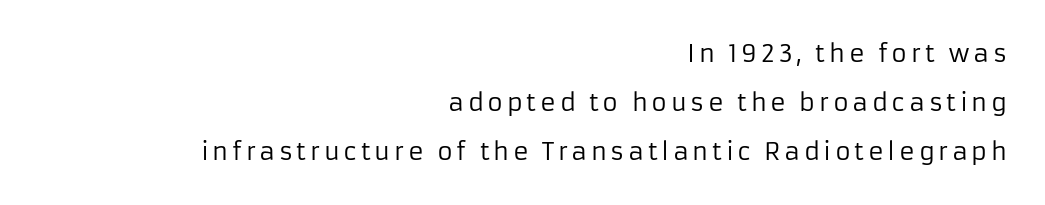
All the whitespace from short lines collects on the left. Style check: upright. This reads as an unemphasized weight, regular at the heaviest. Underlining? Definitely not there. Each new line begins a long way beneath the previous one.
